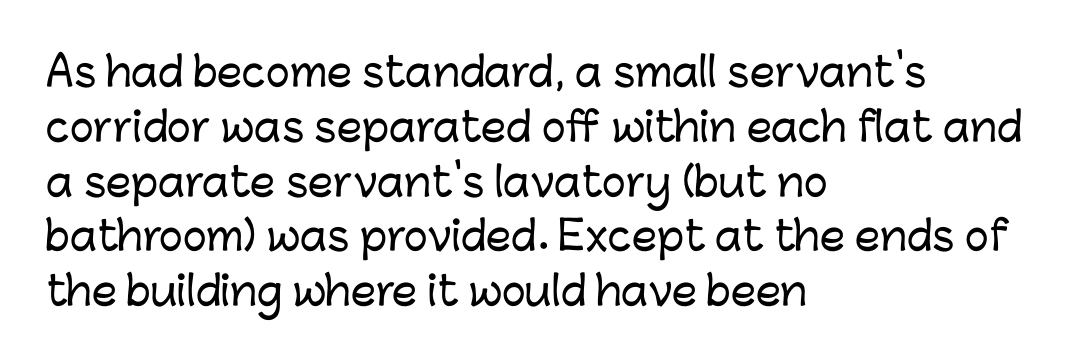
The image shows 40 px sans-serif type, upright; set left-aligned, normal line spacing (1.37x), normal letter spacing, not underlined; low stroke contrast and a medium x-height.
